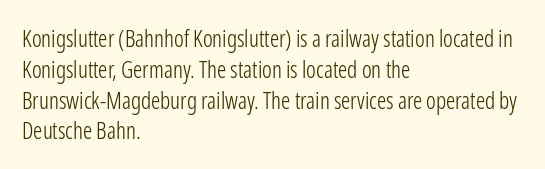
{"italic": "no", "bold": "no", "underline": "no", "align": "left", "line_spacing": "normal", "line_spacing_ratio": 1.34, "letter_spacing": "normal", "letter_spacing_em": 0.0, "glyph_px": 23}
